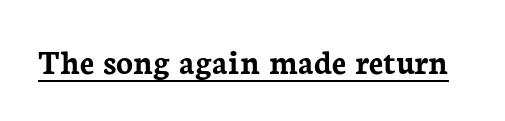
Q: Is the text bold? A: Yes.
Q: Is the text italic (slanted)? A: No, it is upright.
Q: Is the typeface a serif or a sans-serif typeface? A: Serif.
Q: Is the text underlined? A: Yes.
Q: Is the spacing between letters normal or unusually wide? A: Normal.
Q: Width (condensed, normal, or wide)? A: Normal.
Q: Stroke contrast? A: Low.
Q: x-height? A: Medium.
Q: Monospaced? A: No.
